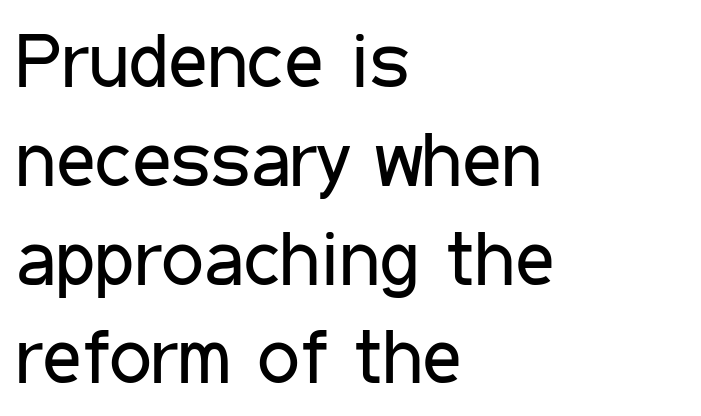
The image shows 76 px regular-weight, condensed sans-serif type, upright; set left-aligned, normal line spacing (1.3x), normal letter spacing, not underlined; low stroke contrast and a medium x-height.
